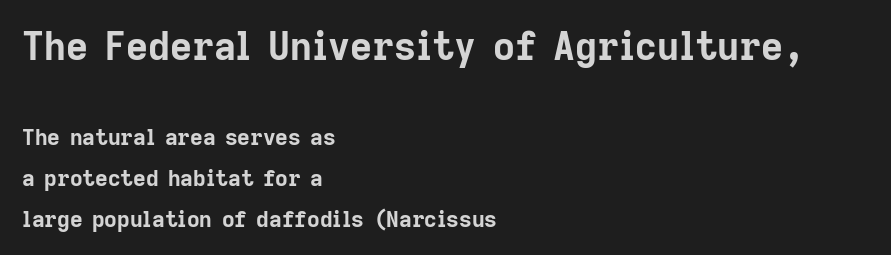
The image shows 38 px bold sans-serif type, upright; set left-aligned, line spacing 1.86x, normal letter spacing, not underlined; the first (top) block is 1.73x larger; low stroke contrast and a medium x-height.
